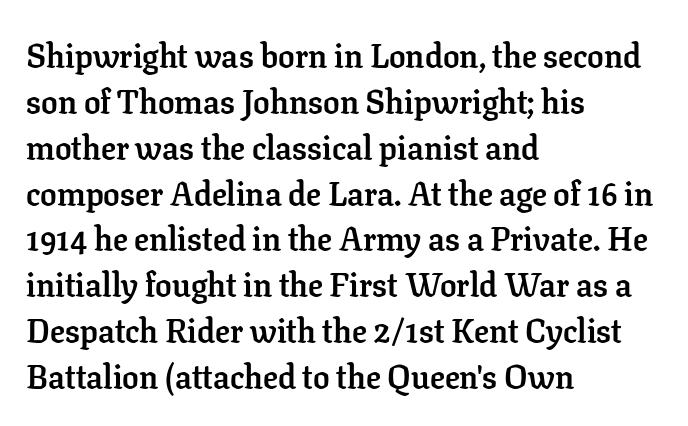
{"serif": "yes", "italic": "no", "bold": "yes", "weight": "semibold", "width": "normal", "stroke_contrast": "low", "x_height": "medium", "monospaced": "no", "underline": "no", "align": "left", "line_spacing": "normal", "line_spacing_ratio": 1.39, "letter_spacing": "normal", "letter_spacing_em": 0.0, "glyph_px": 33}
